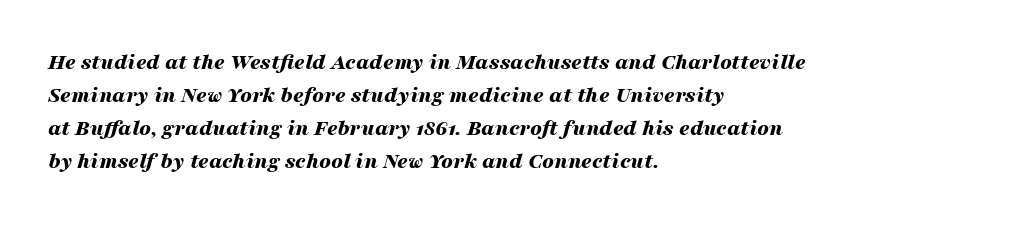
The image shows 23 px bold type, italic (leaning right); set left-aligned, normal line spacing (1.44x), normal letter spacing, not underlined.
